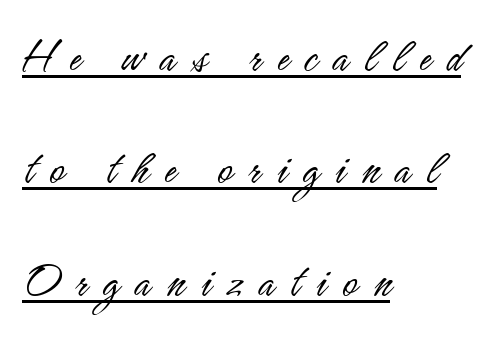
This rendering uses left alignment, leaving the right contour irregular. A typographer would call this underscored text. Whoever set this chose breathing room over compactness in the vertical rhythm. The letters carry no serifs — their stems end cleanly without finishing strokes. Here the glyphs are tracked loosely, breaking word shapes into spaced letters.
